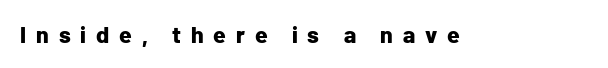
Q: Is the text bold? A: Yes.
Q: Is the text italic (slanted)? A: No, it is upright.
Q: Is the text underlined? A: No.
Q: Is the spacing between letters normal or unusually wide? A: Unusually wide.
